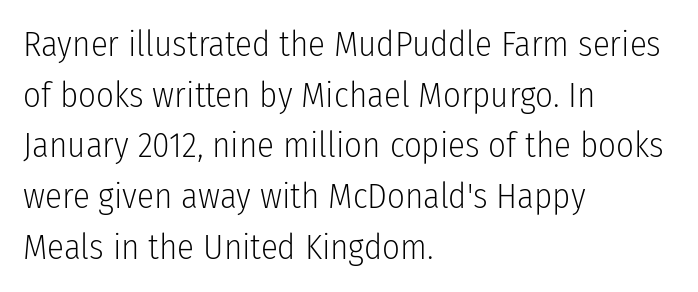
Letter spacing: default. The face looks like a standard text weight, possibly lighter. The lines in this sample share a left origin and differ only in where they stop. The typography opts for an upright posture over an oblique one. Quick note: underline off. The characters display no serif detailing; their extremities are plain.
